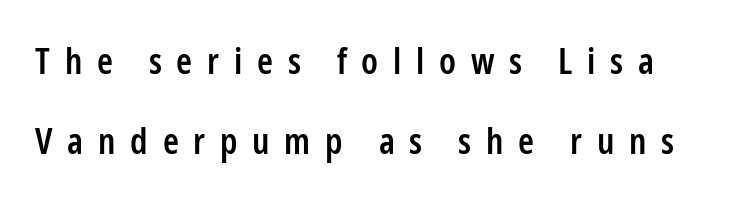
Q: Is the text bold? A: Semi-bold.
Q: Is the text italic (slanted)? A: No, it is upright.
Q: Is the typeface a serif or a sans-serif typeface? A: Sans-serif.
Q: Is the text underlined? A: No.
Q: Is the spacing between letters normal or unusually wide? A: Unusually wide.
Q: Is the spacing between lines tight, normal or loose? A: Loose.
Q: Width (condensed, normal, or wide)? A: Condensed.
Q: Stroke contrast? A: Low.
Q: x-height? A: Medium.
Q: Monospaced? A: No.
